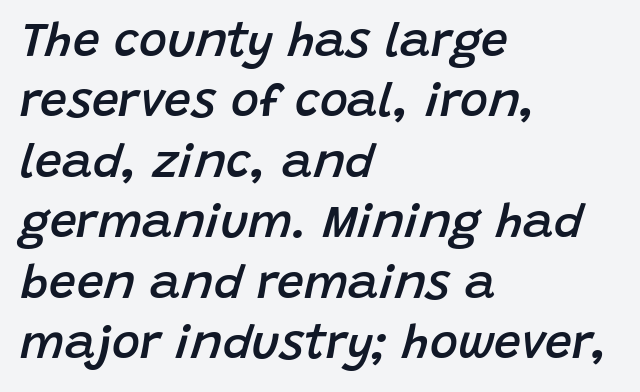
Q: Is the text bold? A: Semi-bold.
Q: Is the text italic (slanted)? A: Yes, it leans right by about 15 degrees.
Q: Is the text underlined? A: No.
Q: How is the paragraph aligned? A: Left-aligned.
Q: Is the spacing between letters normal or unusually wide? A: Normal.
Q: Is the spacing between lines tight, normal or loose? A: Normal.
Q: Width (condensed, normal, or wide)? A: Normal.
Q: Stroke contrast? A: Low.
Q: x-height? A: Large.
Q: Monospaced? A: No.
